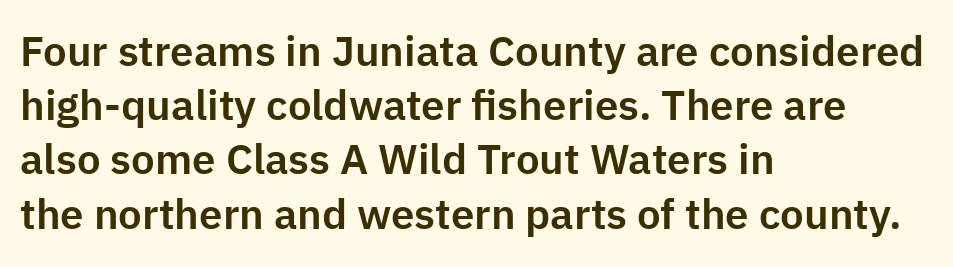
The image shows 42 px sans-serif type, upright; set left-aligned, normal line spacing (1.29x), normal letter spacing, not underlined; low stroke contrast and a medium x-height.
